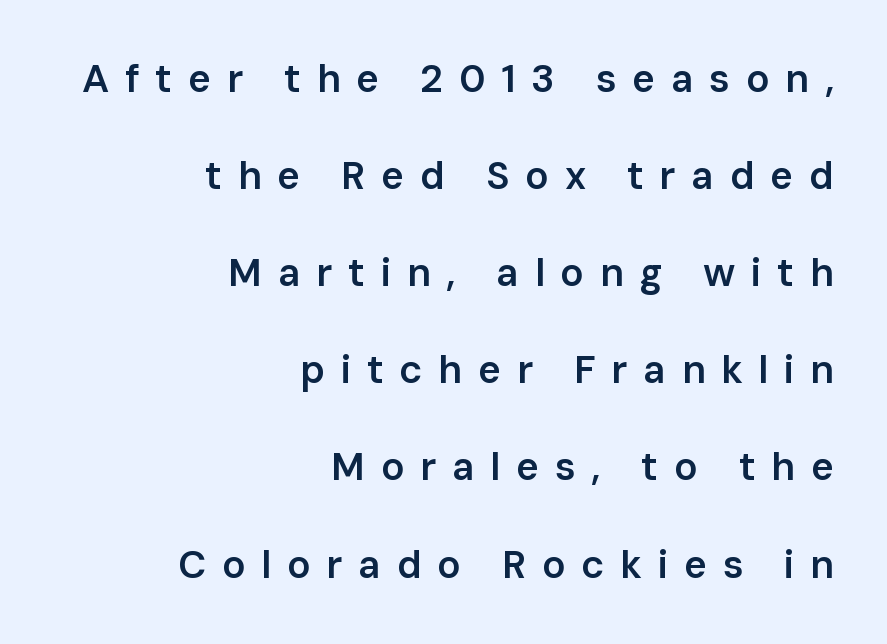
The image shows 39 px semibold sans-serif type, upright; set right-aligned, loose line spacing (2.49x), unusually wide letter spacing (+0.4 em), not underlined; low stroke contrast and a medium x-height.
